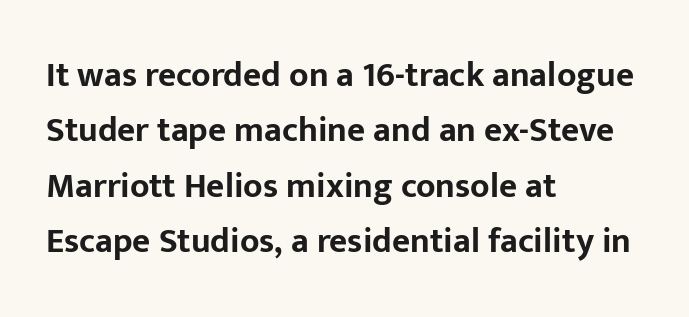
{"serif": "no", "italic": "no", "bold": "yes", "weight": "bold", "width": "normal", "stroke_contrast": "low", "x_height": "medium", "monospaced": "no", "underline": "no", "align": "left", "line_spacing": "normal", "line_spacing_ratio": 1.58, "letter_spacing": "normal", "letter_spacing_em": 0.0, "glyph_px": 35}
